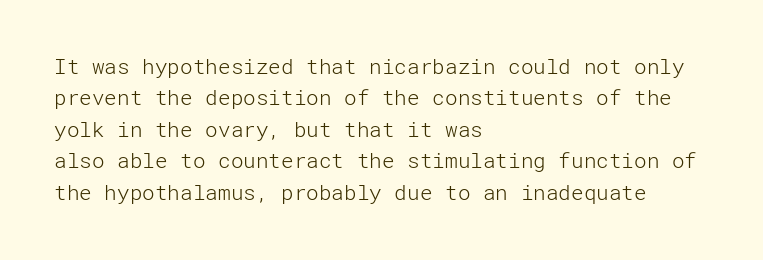
The image shows 21 px text type, upright; set left-aligned, normal line spacing (1.5x), normal letter spacing, not underlined.
